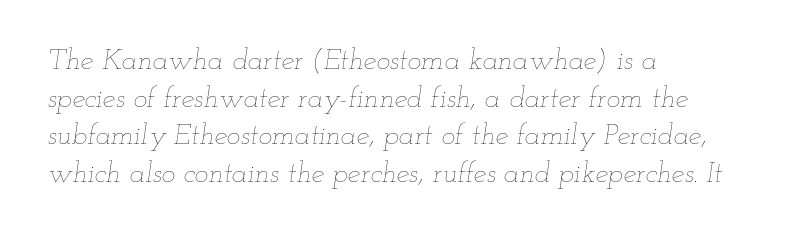
The image shows 29 px thin, wide type, italic (leaning right); set left-aligned, normal line spacing (1.3x), normal letter spacing, not underlined; low stroke contrast and a small x-height.
